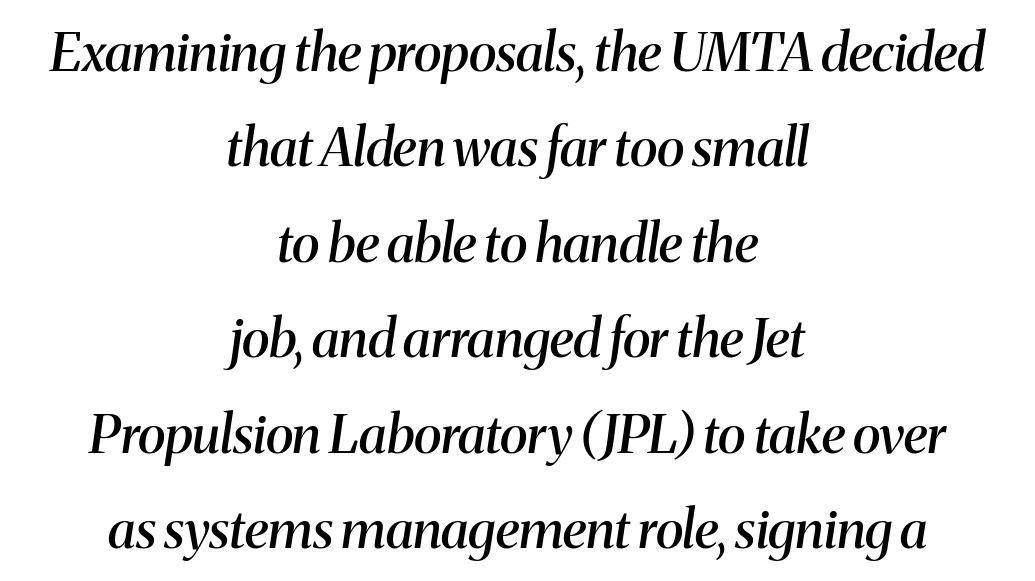
{"serif": "yes", "italic": "yes", "lean": "right", "slant_degrees": 8, "bold": "semi", "weight": "semibold", "width": "normal", "stroke_contrast": "medium", "x_height": "medium", "monospaced": "no", "underline": "no", "align": "center", "line_spacing_ratio": 1.8, "letter_spacing": "normal", "letter_spacing_em": 0.0, "glyph_px": 53}
